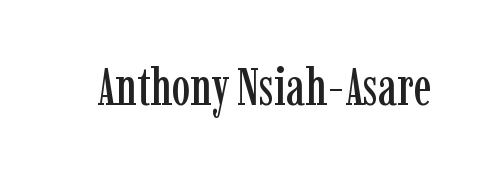
Looks like regular typesetting: each glyph gets only the width it needs. In terms of posture, this sample is upright. Check where the strokes stop: tiny serifs finish them off. Nobody drew a line under any word here. The gaps between neighbouring characters are ordinary and unremarkable.
